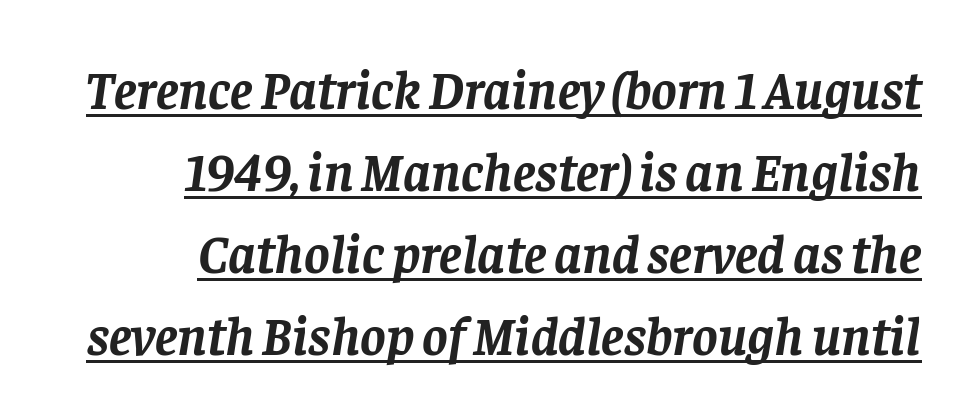
The letters sit at their default tracking, neither squeezed nor spread. A rule runs beneath these lines of type. Honestly, the row spacing looks completely unremarkable. There's an unmistakable incline to the writing here. These words are printed bold, with thick strokes throughout.
